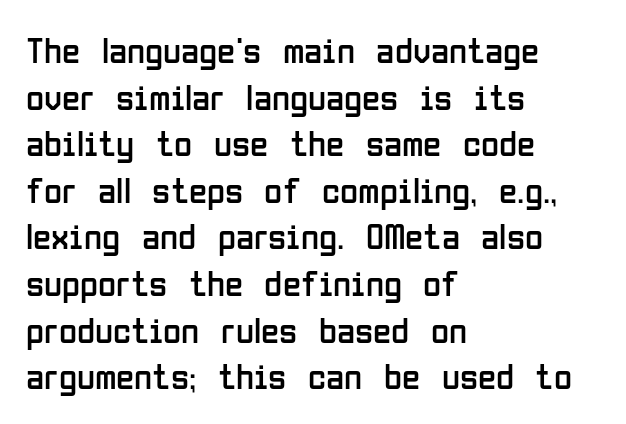
The image shows 37 px regular-weight, condensed sans-serif type, upright; set left-aligned, normal line spacing (1.26x), normal letter spacing, not underlined; low stroke contrast and a medium x-height.
